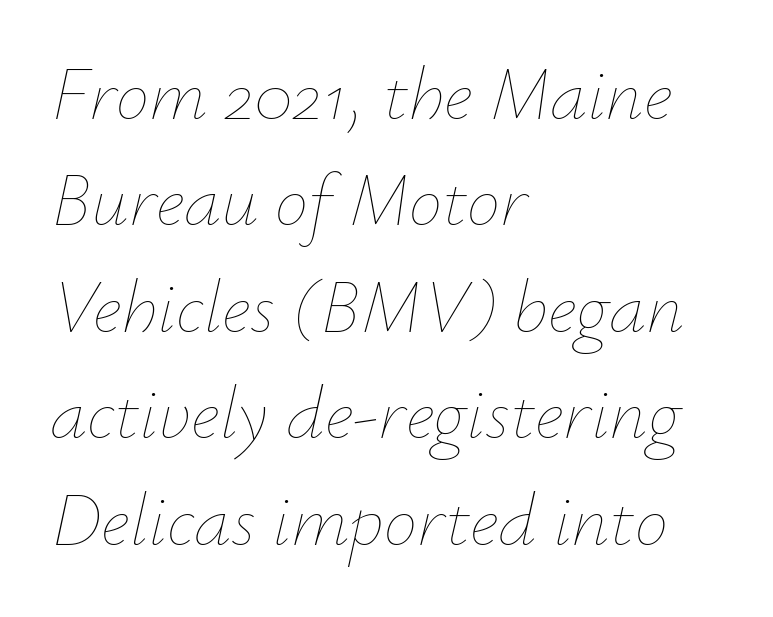
{"italic": "yes", "lean": "right", "slant_degrees": 12, "bold": "no", "weight": "thin", "width": "normal", "stroke_contrast": "low", "x_height": "small", "monospaced": "no", "underline": "no", "align": "left", "line_spacing": "normal", "line_spacing_ratio": 1.42, "letter_spacing": "normal", "letter_spacing_em": 0.0, "glyph_px": 75}
